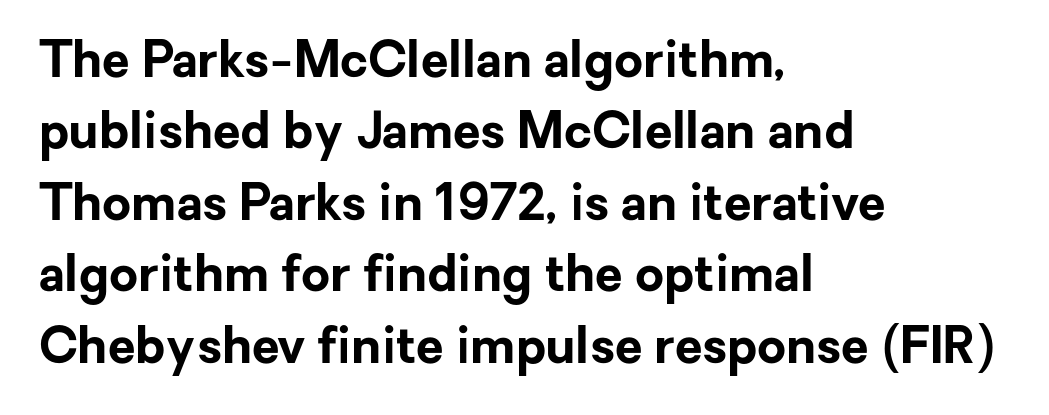
The image shows 50 px bold sans-serif type, upright; set left-aligned, normal line spacing (1.43x), normal letter spacing, not underlined; low stroke contrast and a medium x-height.
